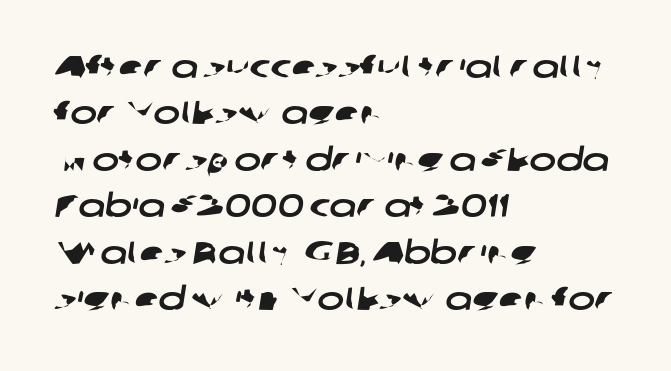
The image shows 32 px wide sans-serif type; set left-aligned, normal line spacing (1.45x), normal letter spacing, not underlined; low stroke contrast and a medium x-height.
